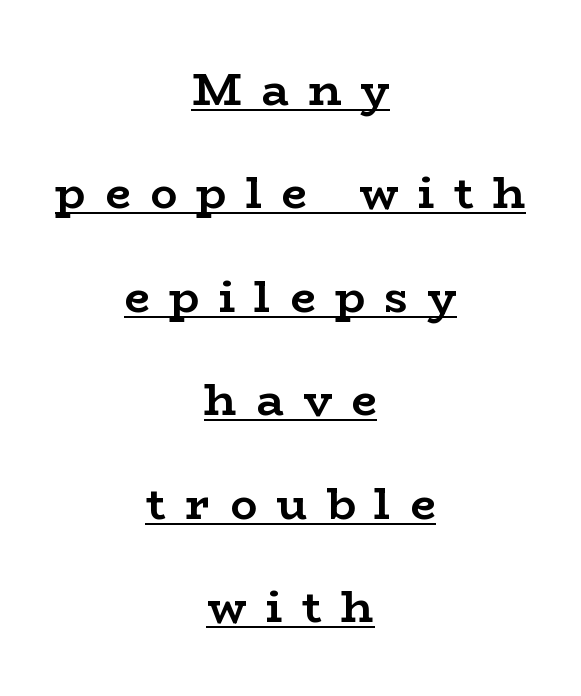
The image shows 45 px semibold, wide serif type, upright; set centered, loose line spacing (2.3x), unusually wide letter spacing (+0.43 em), underlined; low stroke contrast and a medium x-height.
